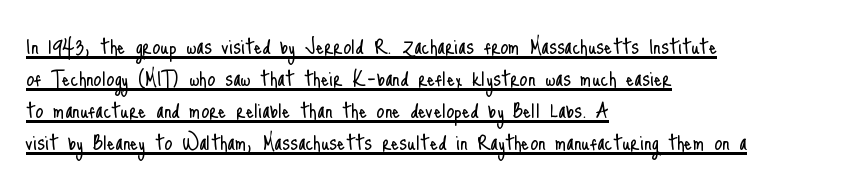
The image shows 26 px text type, upright; set left-aligned, line spacing 1.23x, normal letter spacing, underlined.
